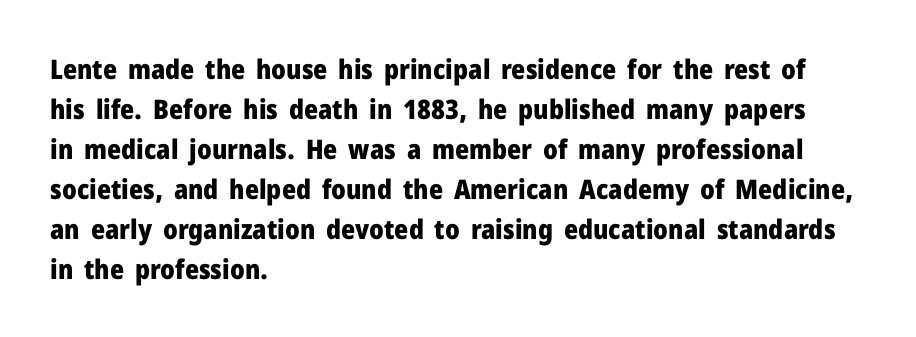
Q: Is the text bold? A: Yes.
Q: Is the text italic (slanted)? A: No, it is upright.
Q: Is the text underlined? A: No.
Q: How is the paragraph aligned? A: Left-aligned.
Q: Is the spacing between letters normal or unusually wide? A: Normal.
Q: Is the spacing between lines tight, normal or loose? A: Normal.
